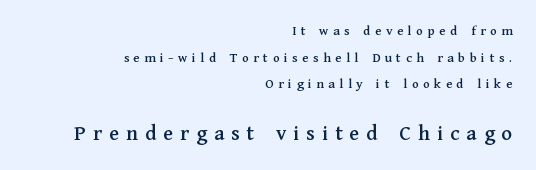
{"italic": "no", "underline": "no", "align": "right", "line_spacing": "loose", "line_spacing_ratio": 1.91, "letter_spacing": "wide", "letter_spacing_em": 0.32, "larger_block": "second", "size_ratio": 1.57, "glyph_px": 22}
